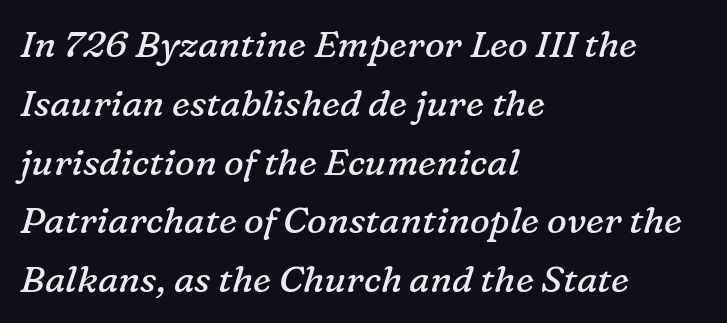
The image shows 37 px regular-weight serif type, italic (leaning right); set left-aligned, normal line spacing (1.59x), normal letter spacing, not underlined; low stroke contrast and a medium x-height.
